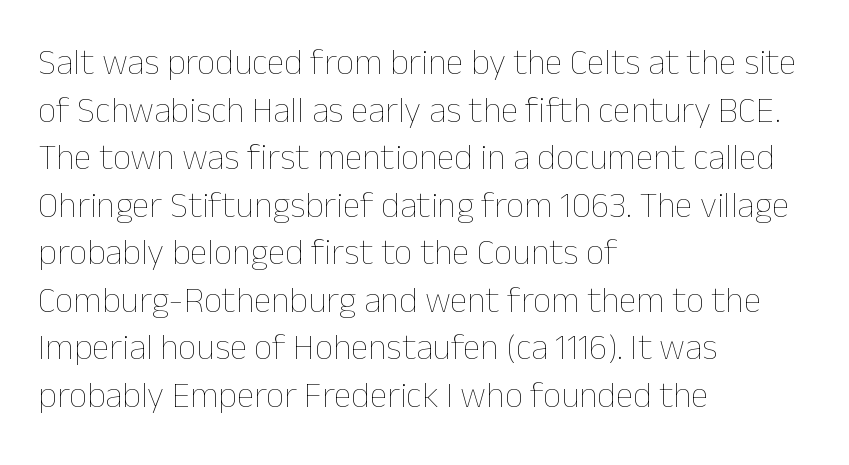
{"italic": "no", "bold": "no", "weight": "thin", "width": "normal", "stroke_contrast": "low", "x_height": "medium", "monospaced": "no", "underline": "no", "align": "left", "line_spacing": "normal", "line_spacing_ratio": 1.32, "letter_spacing": "normal", "letter_spacing_em": 0.0, "glyph_px": 36}
